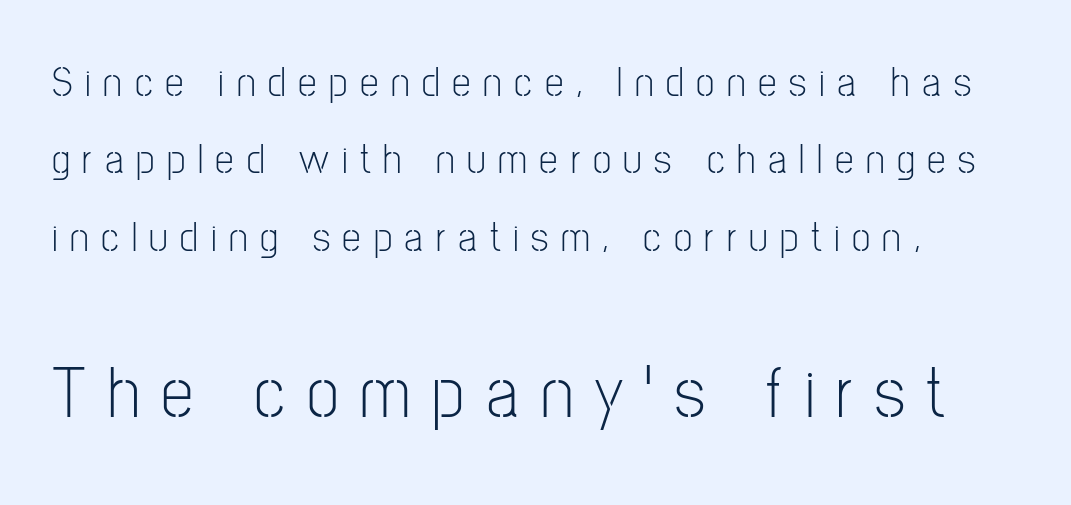
Q: Is the text bold? A: No.
Q: Is the text italic (slanted)? A: No, it is upright.
Q: Is the typeface a serif or a sans-serif typeface? A: Sans-serif.
Q: Is the text underlined? A: No.
Q: How is the paragraph aligned? A: Left-aligned.
Q: Is the spacing between letters normal or unusually wide? A: Unusually wide.
Q: Which block of text is set in a larger size, the first (top) or the second (bottom)? A: The second (bottom) one.
Q: Width (condensed, normal, or wide)? A: Condensed.
Q: Stroke contrast? A: Low.
Q: x-height? A: Medium.
Q: Monospaced? A: No.
